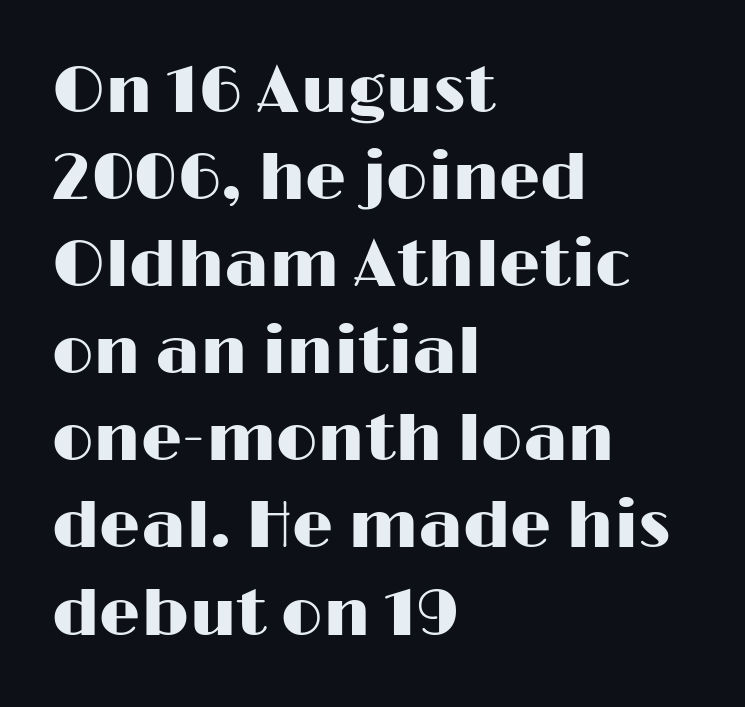
Character widths vary here, with narrow letters taking less room than wide ones. Does the lettering tilt? It doesn't — this is upright. The specimen omits any rule beneath the text block's lines. The designer went with a sans here, leaving each stem footless. The rendering uses a moderate line-height, typical for paragraphs.
